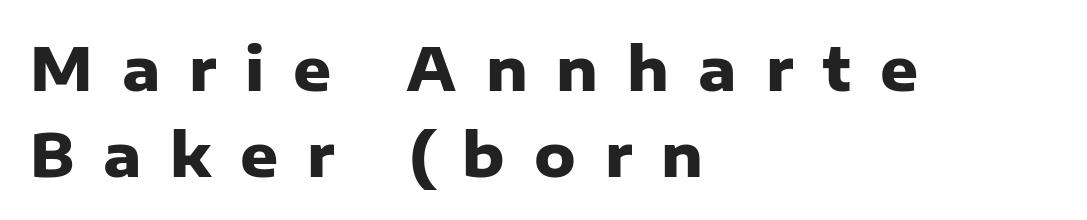
Q: Is the text bold? A: Yes.
Q: Is the text italic (slanted)? A: No, it is upright.
Q: Is the typeface a serif or a sans-serif typeface? A: Sans-serif.
Q: Is the text underlined? A: No.
Q: How is the paragraph aligned? A: Left-aligned.
Q: Is the spacing between letters normal or unusually wide? A: Unusually wide.
Q: Is the spacing between lines tight, normal or loose? A: Normal.
Q: Width (condensed, normal, or wide)? A: Normal.
Q: Stroke contrast? A: Low.
Q: x-height? A: Medium.
Q: Monospaced? A: No.
